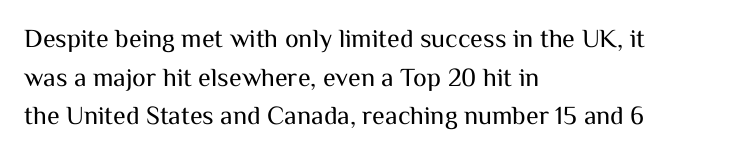
Posture: vertical. The weight tops out at a normal text grade. Words appear dense and cohesive because spacing is normal. If you drew a ruler down the left edge, every line would touch it. Line spacing here is normal. Underline: absent.
